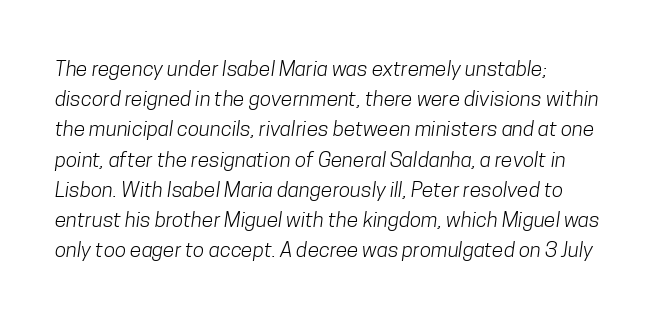
Q: Is the text bold? A: No.
Q: Is the text underlined? A: No.
Q: Is the spacing between letters normal or unusually wide? A: Normal.
Q: Is the spacing between lines tight, normal or loose? A: Normal.
